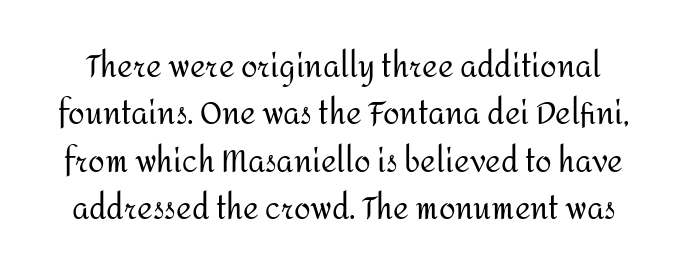
Q: Is the text bold? A: No.
Q: Is the text italic (slanted)? A: No, it is upright.
Q: Is the typeface a serif or a sans-serif typeface? A: Sans-serif.
Q: Is the text underlined? A: No.
Q: Is the spacing between letters normal or unusually wide? A: Normal.
Q: Is the spacing between lines tight, normal or loose? A: Normal.
Q: Width (condensed, normal, or wide)? A: Normal.
Q: Stroke contrast? A: Medium.
Q: x-height? A: Medium.
Q: Monospaced? A: No.
